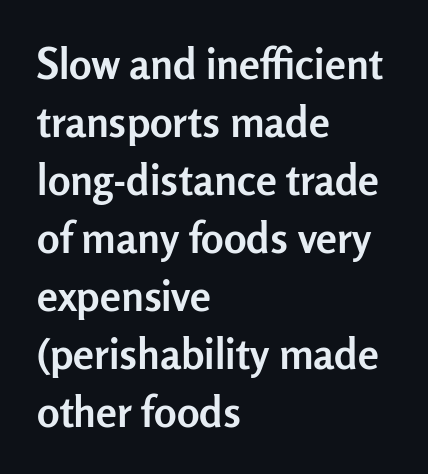
Q: Is the text bold? A: Yes.
Q: Is the text italic (slanted)? A: No, it is upright.
Q: Is the typeface a serif or a sans-serif typeface? A: Sans-serif.
Q: Is the text underlined? A: No.
Q: How is the paragraph aligned? A: Left-aligned.
Q: Is the spacing between letters normal or unusually wide? A: Normal.
Q: Is the spacing between lines tight, normal or loose? A: Normal.
Q: Width (condensed, normal, or wide)? A: Normal.
Q: Stroke contrast? A: Low.
Q: x-height? A: Medium.
Q: Monospaced? A: No.
